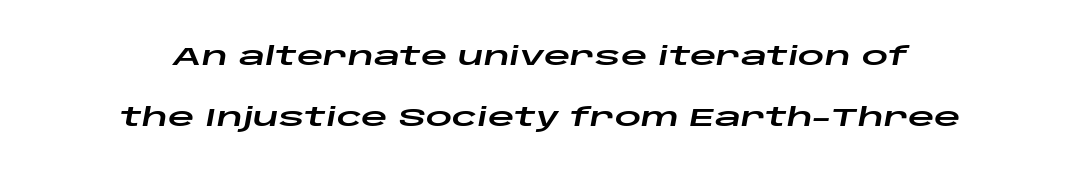
{"italic": "yes", "lean": "right", "slant_degrees": 10, "underline": "no", "align": "center", "line_spacing": "loose", "line_spacing_ratio": 2.35, "letter_spacing": "normal", "letter_spacing_em": 0.0, "glyph_px": 26}
